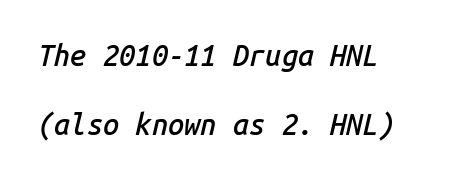
{"italic": "yes", "lean": "right", "slant_degrees": 14, "bold": "semi", "weight": "semibold", "width": "normal", "stroke_contrast": "low", "x_height": "medium", "monospaced": "yes", "underline": "no", "align": "left", "line_spacing": "loose", "line_spacing_ratio": 2.38, "letter_spacing": "normal", "letter_spacing_em": 0.0, "glyph_px": 29}
